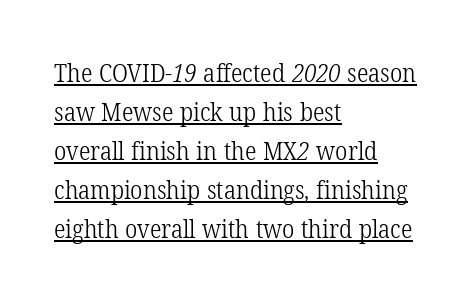
Q: Is the text bold? A: No.
Q: Is the text underlined? A: Yes.
Q: How is the paragraph aligned? A: Left-aligned.
Q: Is the spacing between letters normal or unusually wide? A: Normal.
Q: Is the spacing between lines tight, normal or loose? A: Normal.
